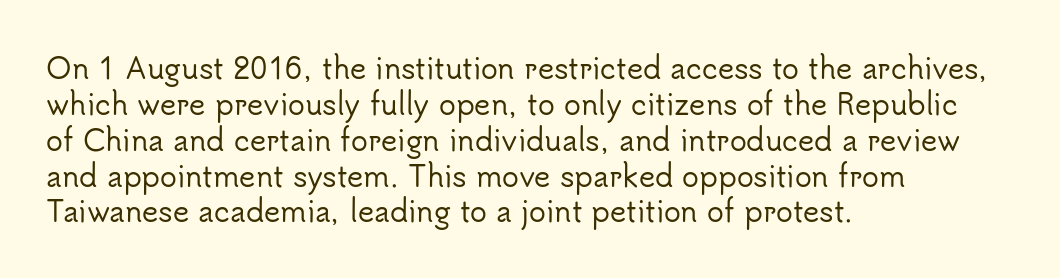
Baseline-to-baseline distance is the conventional proportion of letter height. The ragged edge is on the right, which tells us the setting is flush left. You could not count columns in this text — the font is proportionally spaced. It's the straight-up-and-down kind of type. The face used here is rendered with its standard letterfit.
